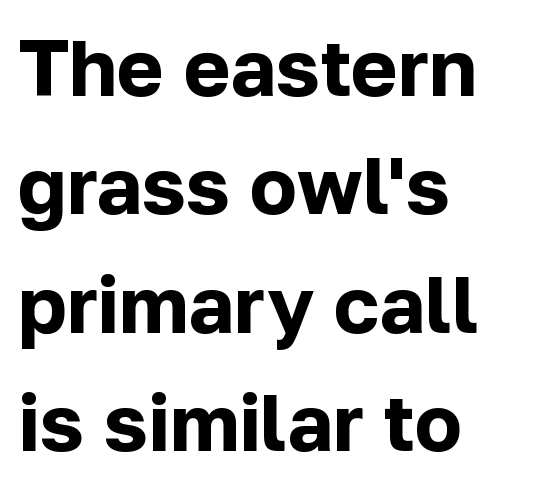
Standard letterfit; no display-style spreading of the glyphs. Only glyphs here, with clear space below each row. The designer went with a sans here, leaving each stem footless. When letters stand straight like this, we call the style roman or upright. Leading matches the norm, producing a regular column. The passage shown is typed in a proportional face where columns would drift.
